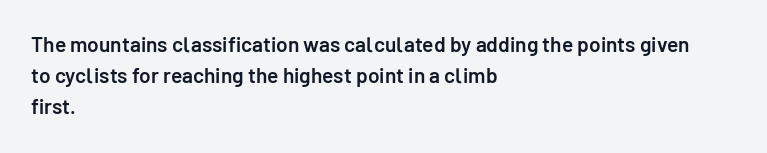
The image shows 21 px text type, upright; set left-aligned, normal line spacing (1.48x), normal letter spacing, not underlined.
